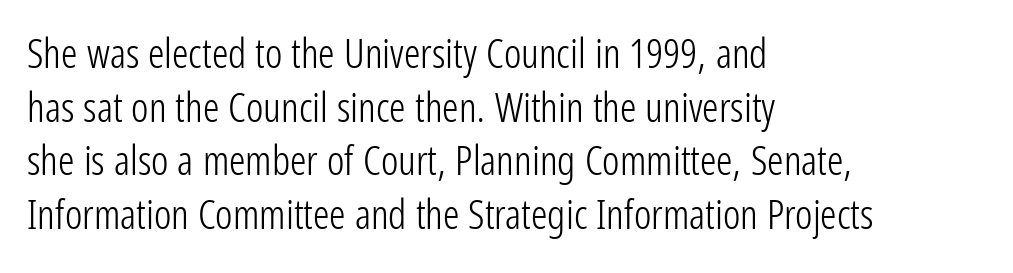
{"serif": "no", "italic": "no", "bold": "no", "weight": "light", "width": "condensed", "stroke_contrast": "low", "x_height": "medium", "monospaced": "no", "underline": "no", "align": "left", "line_spacing": "normal", "line_spacing_ratio": 1.31, "letter_spacing": "normal", "letter_spacing_em": 0.0, "glyph_px": 41}
